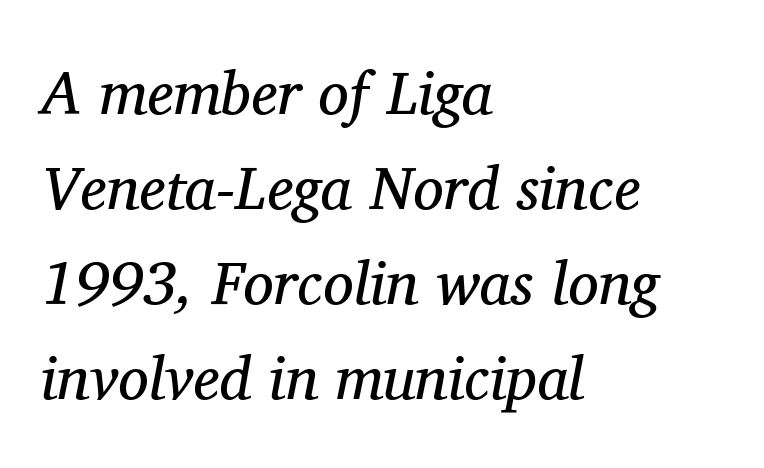
{"serif": "yes", "italic": "yes", "lean": "right", "slant_degrees": 11, "bold": "no", "weight": "regular", "width": "normal", "stroke_contrast": "medium", "x_height": "medium", "monospaced": "no", "underline": "no", "align": "left", "line_spacing": "normal", "line_spacing_ratio": 1.56, "letter_spacing": "normal", "letter_spacing_em": 0.0, "glyph_px": 61}
